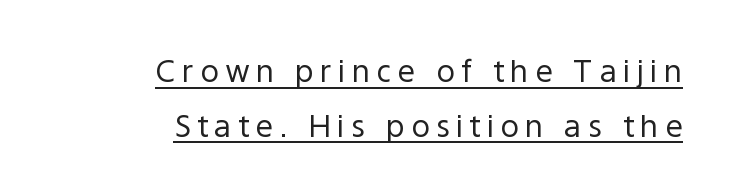
{"serif": "no", "italic": "no", "bold": "no", "weight": "regular", "width": "normal", "x_height": "medium", "monospaced": "no", "underline": "yes", "align": "right", "line_spacing_ratio": 1.77, "letter_spacing": "wide", "letter_spacing_em": 0.2, "glyph_px": 31}
